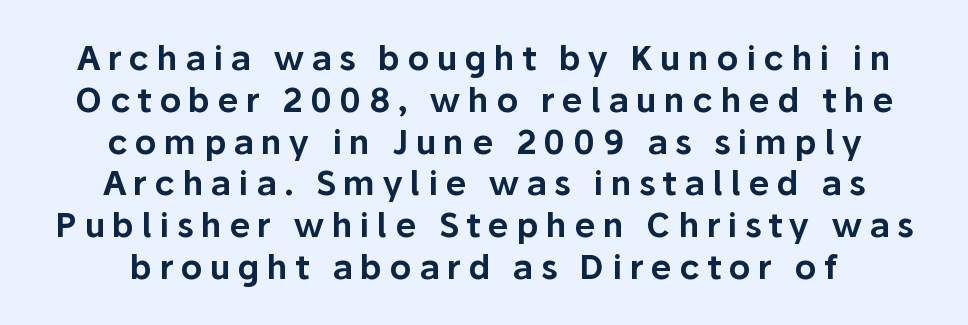
Serifs: no, the terminals of the letterforms are clean. The space directly below the letters is spotless. The gaps between neighbouring characters are conspicuously large. Reading down the block, each line starts at a different indent, mirrored at its end. Each letter keeps its own natural width here, so spacing adapts to shape.
